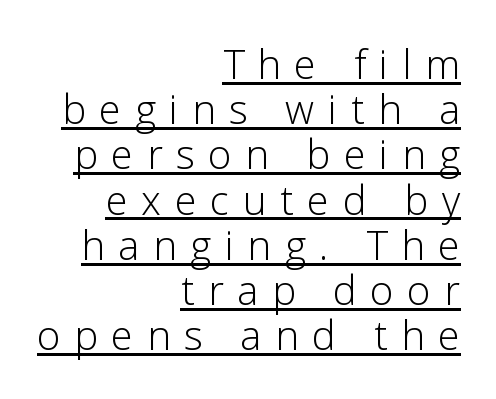
Q: Is the text bold? A: No.
Q: Is the text italic (slanted)? A: No, it is upright.
Q: Is the typeface a serif or a sans-serif typeface? A: Sans-serif.
Q: Is the text underlined? A: Yes.
Q: How is the paragraph aligned? A: Right-aligned.
Q: Is the spacing between letters normal or unusually wide? A: Unusually wide.
Q: Is the spacing between lines tight, normal or loose? A: Tight.
Q: Width (condensed, normal, or wide)? A: Normal.
Q: Stroke contrast? A: Low.
Q: x-height? A: Medium.
Q: Monospaced? A: No.
